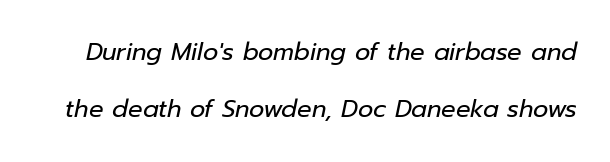
Q: Is the text bold? A: No.
Q: Is the text italic (slanted)? A: Yes, it leans right by about 12 degrees.
Q: Is the text underlined? A: No.
Q: Is the spacing between letters normal or unusually wide? A: Normal.
Q: Is the spacing between lines tight, normal or loose? A: Loose.
